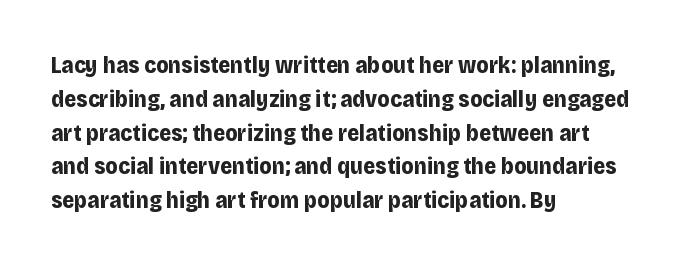
Q: Is the text bold? A: Yes.
Q: Is the text italic (slanted)? A: No, it is upright.
Q: Is the text underlined? A: No.
Q: How is the paragraph aligned? A: Left-aligned.
Q: Is the spacing between letters normal or unusually wide? A: Normal.
Q: Is the spacing between lines tight, normal or loose? A: Normal.
